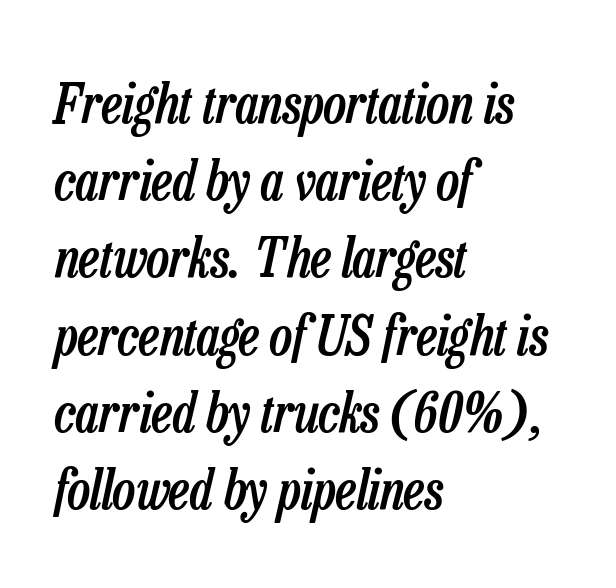
Q: Is the text bold? A: Semi-bold.
Q: Is the text italic (slanted)? A: Yes, it leans right by about 13 degrees.
Q: Is the text underlined? A: No.
Q: How is the paragraph aligned? A: Left-aligned.
Q: Is the spacing between letters normal or unusually wide? A: Normal.
Q: Is the spacing between lines tight, normal or loose? A: Normal.
Q: Width (condensed, normal, or wide)? A: Condensed.
Q: Stroke contrast? A: Low.
Q: x-height? A: Medium.
Q: Monospaced? A: No.
